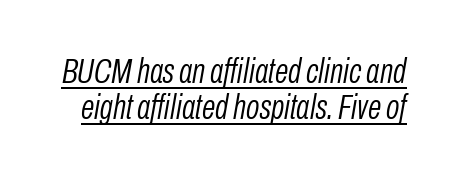
Note the varied advance widths — an 'i' is clearly narrower than an 'm'. The axis of the letterforms is tilted away from vertical. Notice how a bar underscores the lettering throughout. Caption: standard tracking, unaltered.
